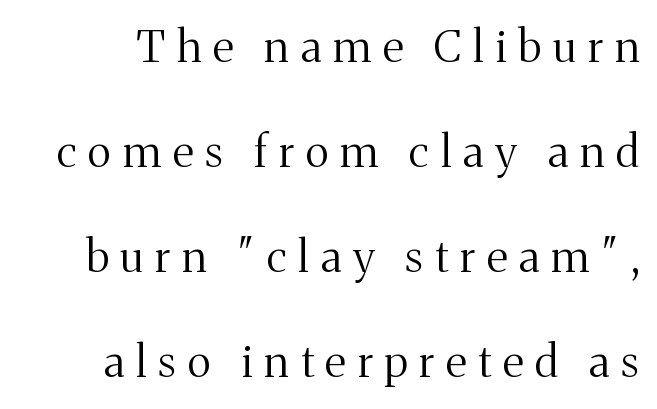
The strokes carry an ordinary text weight at most. Tall strokes in this sample are plumb rather than angled. Letters rest on an invisible, unmarked baseline. You could not count columns in this text — the font is proportionally spaced. A typesetter would label this face a serif.
